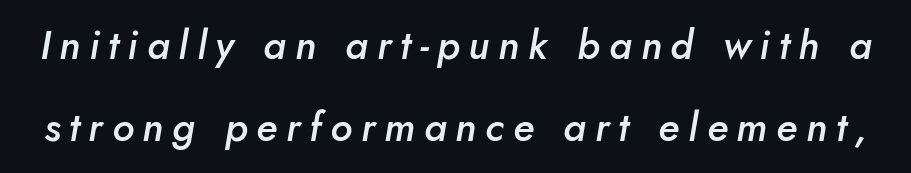
Q: Is the text bold? A: Semi-bold.
Q: Is the text italic (slanted)? A: Yes, it leans right by about 5 degrees.
Q: Is the text underlined? A: No.
Q: Is the spacing between letters normal or unusually wide? A: Unusually wide.
Q: Is the spacing between lines tight, normal or loose? A: Loose.
Q: Width (condensed, normal, or wide)? A: Normal.
Q: Stroke contrast? A: Low.
Q: x-height? A: Small.
Q: Monospaced? A: No.
